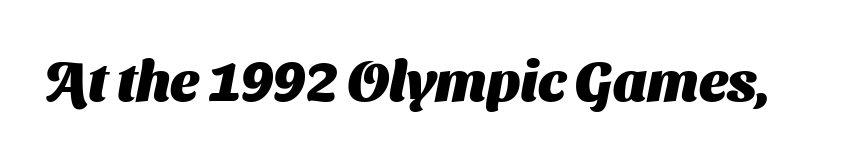
Q: Is the text bold? A: Yes.
Q: Is the typeface a serif or a sans-serif typeface? A: Sans-serif.
Q: Is the text underlined? A: No.
Q: Is the spacing between letters normal or unusually wide? A: Normal.
Q: Width (condensed, normal, or wide)? A: Normal.
Q: Stroke contrast? A: Medium.
Q: x-height? A: Medium.
Q: Monospaced? A: No.
